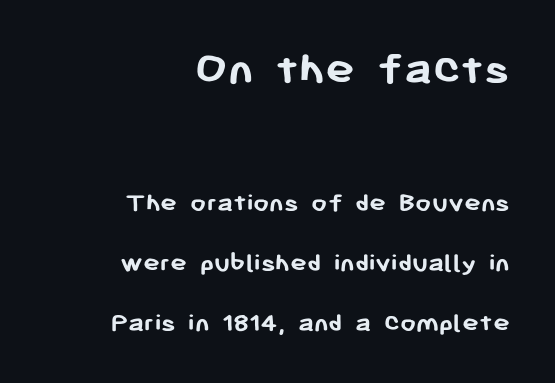
The image shows 49 px semibold sans-serif type, upright; set right-aligned, loose line spacing (2.14x), normal letter spacing, not underlined; the first (top) block is 1.75x larger; low stroke contrast and a medium x-height.
